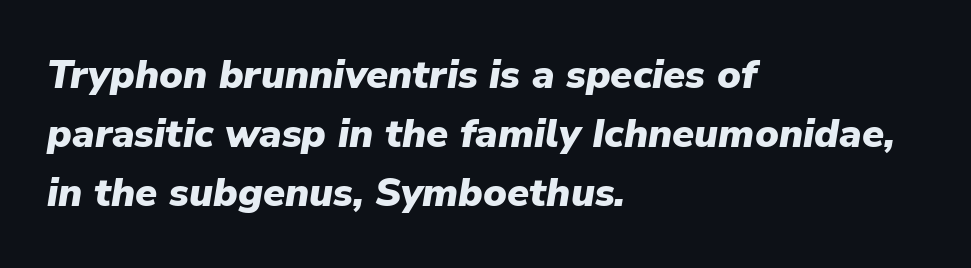
Does the leading feel generous? No, just average. Check under the words: just untouched page. Weight: bold. Line starts are locked; line ends wander.
